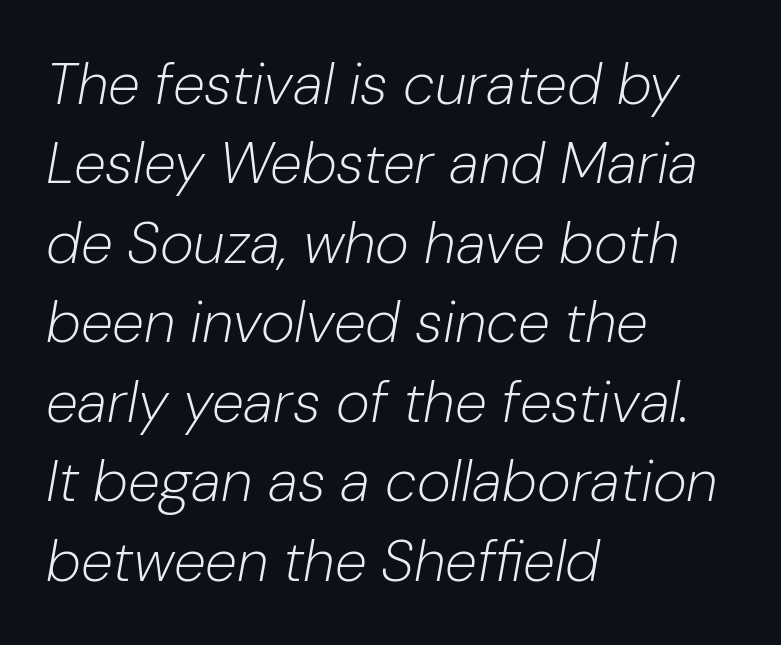
Does the copy run flush right? No — it runs flush left. The face used here is rendered with its standard letterfit. One glance says typical: line gaps are just what's usual. On a weight scale, this lands at 450 or below. The axis of the letterforms is tilted away from vertical.
